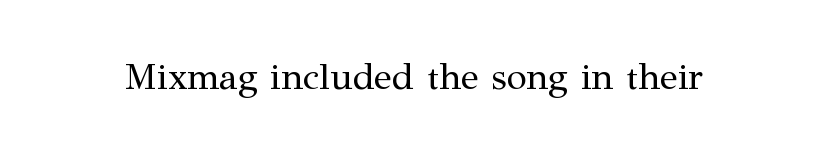
Q: Is the text bold? A: No.
Q: Is the text italic (slanted)? A: No, it is upright.
Q: Is the typeface a serif or a sans-serif typeface? A: Serif.
Q: Is the text underlined? A: No.
Q: Is the spacing between letters normal or unusually wide? A: Normal.
Q: Width (condensed, normal, or wide)? A: Normal.
Q: Stroke contrast? A: Medium.
Q: x-height? A: Medium.
Q: Monospaced? A: No.
